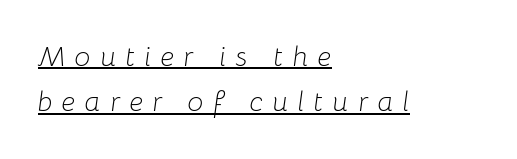
Q: Is the text bold? A: No.
Q: Is the text italic (slanted)? A: Yes, it leans right by about 8 degrees.
Q: Is the text underlined? A: Yes.
Q: How is the paragraph aligned? A: Left-aligned.
Q: Is the spacing between letters normal or unusually wide? A: Unusually wide.
Q: Is the spacing between lines tight, normal or loose? A: Normal.
Q: Width (condensed, normal, or wide)? A: Normal.
Q: Stroke contrast? A: Low.
Q: x-height? A: Medium.
Q: Monospaced? A: No.
